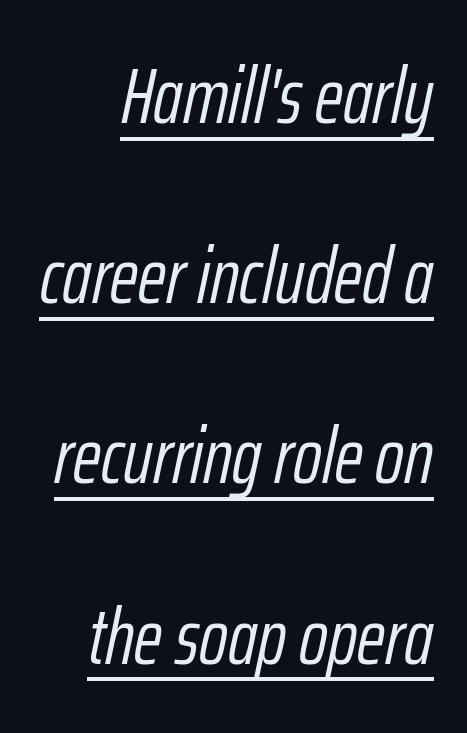
Q: Is the text bold? A: No.
Q: Is the text italic (slanted)? A: Yes, it leans right by about 12 degrees.
Q: Is the text underlined? A: Yes.
Q: Is the spacing between letters normal or unusually wide? A: Normal.
Q: Is the spacing between lines tight, normal or loose? A: Loose.
Q: Width (condensed, normal, or wide)? A: Condensed.
Q: Stroke contrast? A: Low.
Q: x-height? A: Medium.
Q: Monospaced? A: No.
